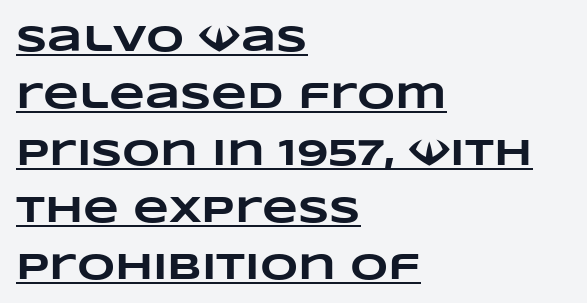
Q: Is the text bold? A: Yes.
Q: Is the text underlined? A: Yes.
Q: How is the paragraph aligned? A: Left-aligned.
Q: Is the spacing between letters normal or unusually wide? A: Normal.
Q: Is the spacing between lines tight, normal or loose? A: Normal.
Q: Width (condensed, normal, or wide)? A: Wide.
Q: Stroke contrast? A: Low.
Q: x-height? A: Large.
Q: Monospaced? A: No.
